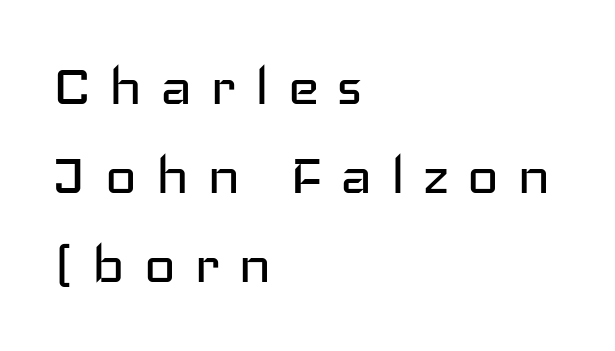
The image shows 69 px regular-weight, wide sans-serif type, upright; set left-aligned, normal line spacing (1.29x), unusually wide letter spacing (+0.25 em), not underlined; low stroke contrast and a medium x-height.
